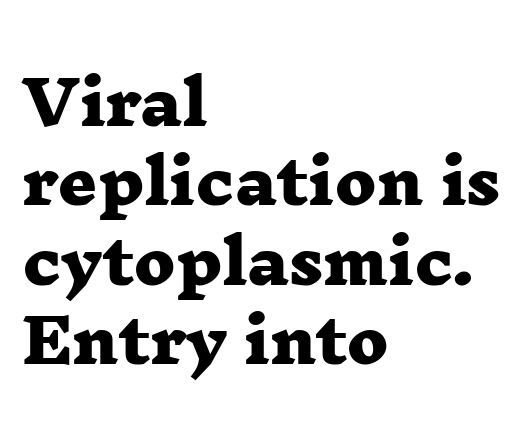
The paragraph shown leans on its left margin. Beneath every word, the page is bare. Spacing verdict: proportional, widths tailored to each character. What kind of face is this? One with serifs. Thick stems and heavy bowls — unmistakably bold.
